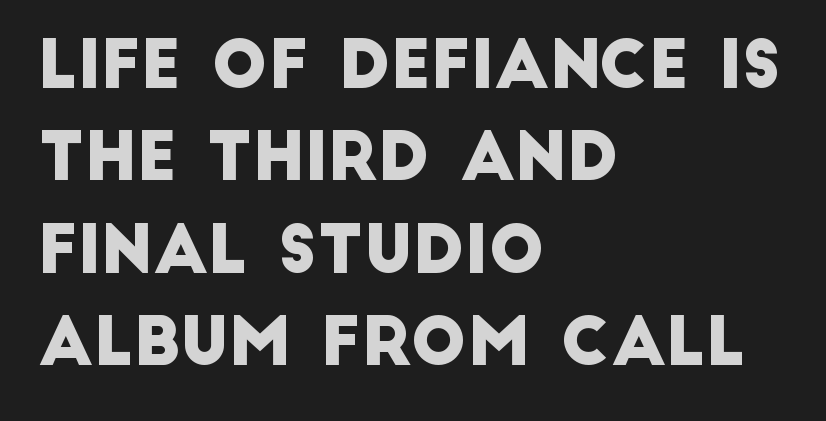
Quick note: underline off. Proportional: the letters do not fall into vertical columns. No extra tracking has been applied to these lines. I'd call this a sans setting — the letters go barefoot.
